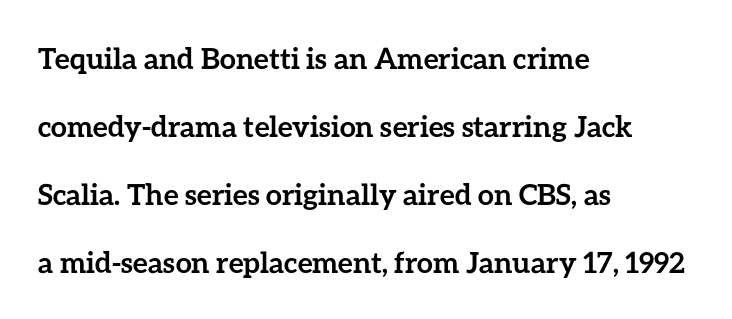
Q: Is the text bold? A: Yes.
Q: Is the text italic (slanted)? A: No, it is upright.
Q: Is the text underlined? A: No.
Q: How is the paragraph aligned? A: Left-aligned.
Q: Is the spacing between letters normal or unusually wide? A: Normal.
Q: Is the spacing between lines tight, normal or loose? A: Loose.
Q: Width (condensed, normal, or wide)? A: Normal.
Q: Stroke contrast? A: Low.
Q: x-height? A: Medium.
Q: Monospaced? A: No.
